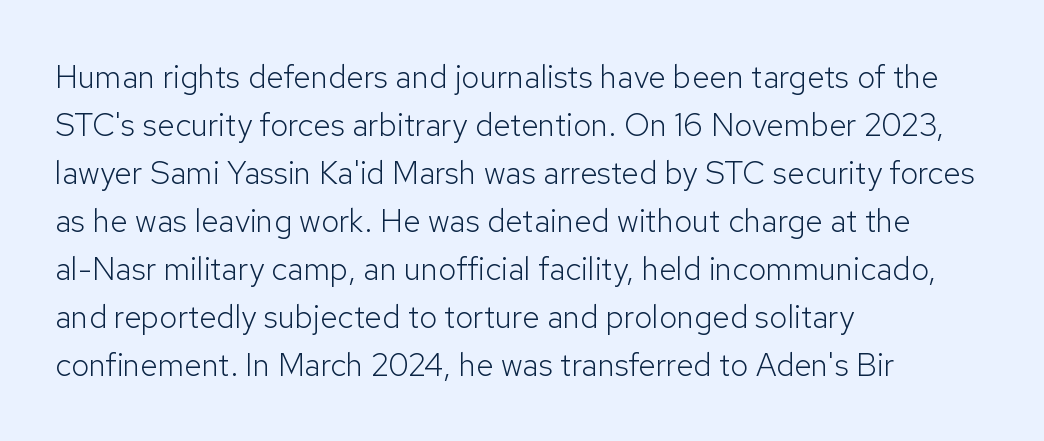
The image shows 32 px light sans-serif type, upright; set left-aligned, normal line spacing (1.5x), normal letter spacing, not underlined; low stroke contrast and a medium x-height.
